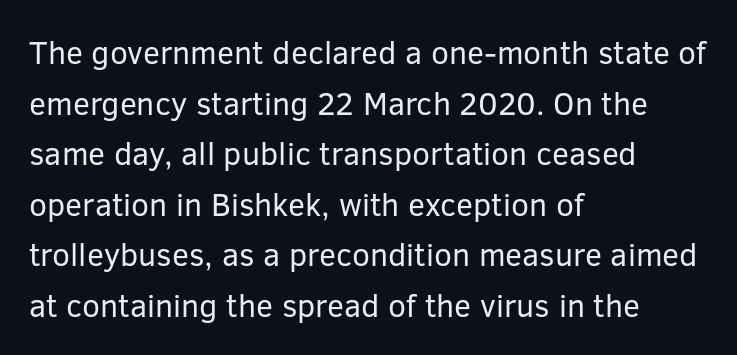
{"serif": "no", "italic": "no", "bold": "no", "weight": "regular", "width": "normal", "stroke_contrast": "low", "x_height": "medium", "monospaced": "no", "underline": "no", "align": "left", "line_spacing": "normal", "line_spacing_ratio": 1.58, "letter_spacing": "normal", "letter_spacing_em": 0.0, "glyph_px": 32}
